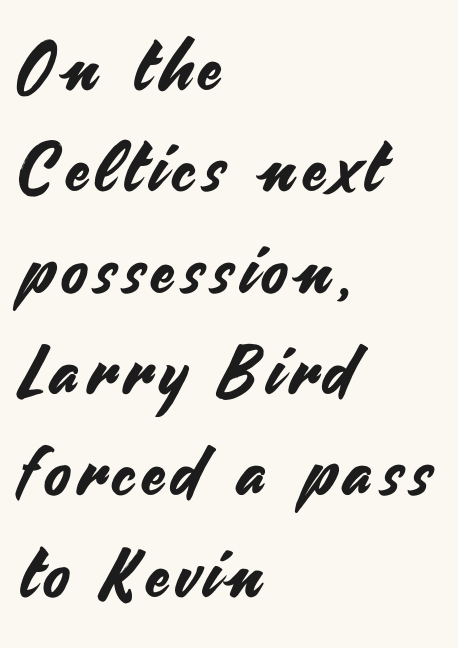
Q: Is the text italic (slanted)? A: Yes.
Q: Is the typeface a serif or a sans-serif typeface? A: Sans-serif.
Q: Is the text underlined? A: No.
Q: How is the paragraph aligned? A: Left-aligned.
Q: Is the spacing between lines tight, normal or loose? A: Normal.
Q: Width (condensed, normal, or wide)? A: Normal.
Q: Stroke contrast? A: Medium.
Q: x-height? A: Small.
Q: Monospaced? A: No.
